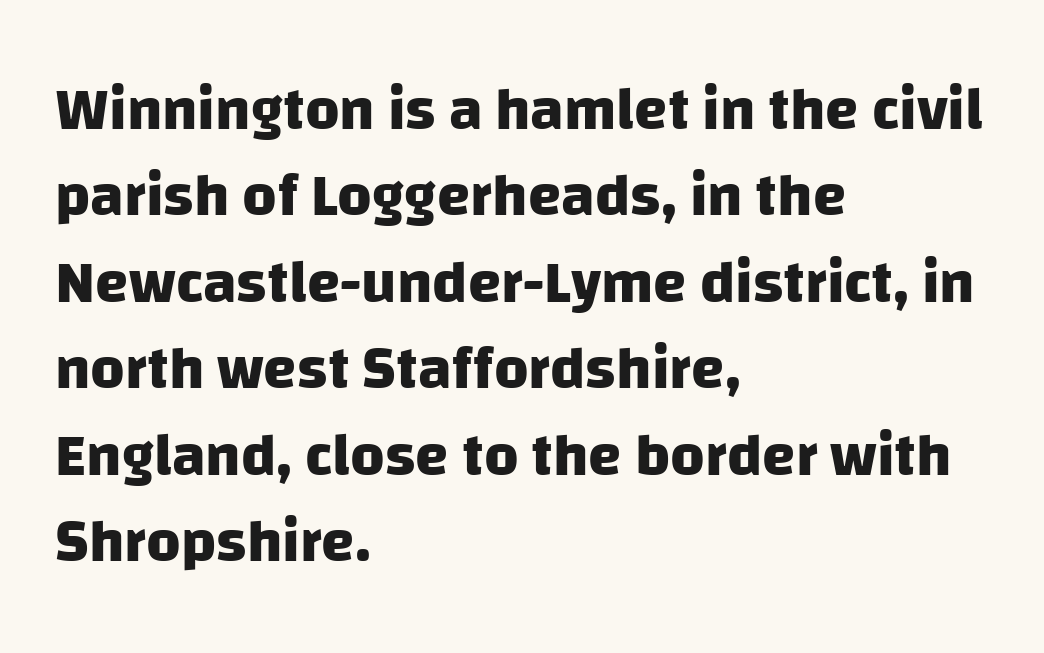
How are the letters spaced? Ordinarily, with no added tracking. Varying glyph widths throughout — classic text-font behaviour. The area under the type is left untouched. Leftover space on each line is placed entirely after the last word. Does the weight exceed regular? Yes, all the way to bold. Serif or sans? Sans — the stroke terminals are bare.
